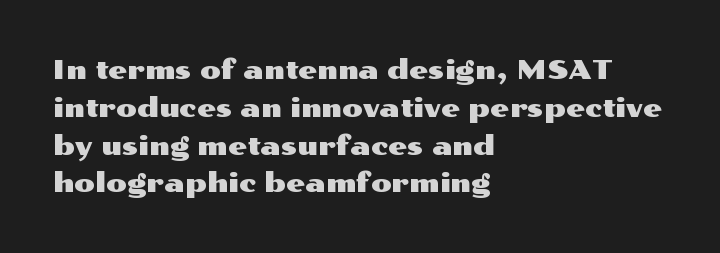
{"italic": "no", "underline": "no", "align": "left", "line_spacing": "normal", "line_spacing_ratio": 1.4, "letter_spacing": "normal", "letter_spacing_em": 0.0, "glyph_px": 27}
